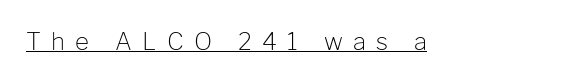
{"italic": "no", "bold": "no", "underline": "yes", "letter_spacing": "wide", "letter_spacing_em": 0.43, "glyph_px": 24}
